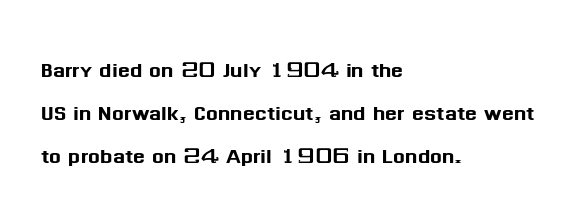
The image shows 28 px sans-serif type, upright; set left-aligned, normal line spacing (1.53x), normal letter spacing, not underlined; medium stroke contrast and a medium x-height.
